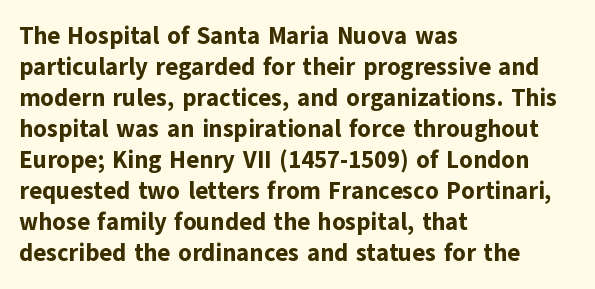
{"italic": "no", "bold": "yes", "underline": "no", "align": "left", "line_spacing": "normal", "line_spacing_ratio": 1.29, "letter_spacing": "normal", "letter_spacing_em": 0.0, "glyph_px": 24}
